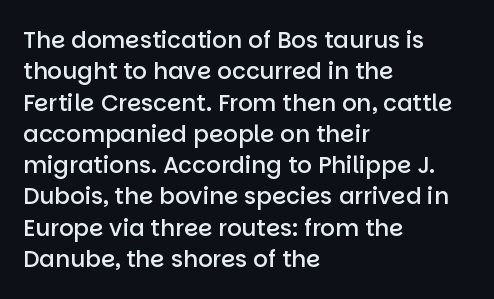
Type without underlining. Compared with an ordinary text face, these strokes are moderately heavier — a semibold. A typesetter would call this zero additional tracking. The vertical gap from one line to the next is medium.
